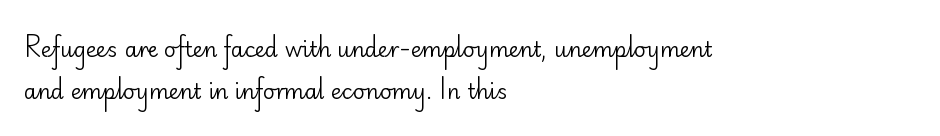
{"italic": "no", "bold": "no", "underline": "no", "align": "left", "line_spacing": "loose", "line_spacing_ratio": 1.98, "letter_spacing": "normal", "letter_spacing_em": 0.0, "glyph_px": 21}
